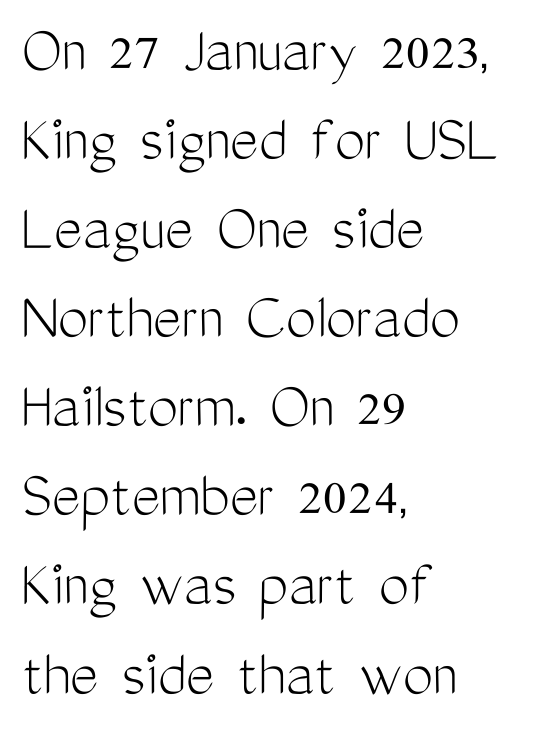
{"serif": "no", "italic": "no", "bold": "no", "weight": "light", "width": "condensed", "stroke_contrast": "medium", "x_height": "medium", "monospaced": "no", "underline": "no", "align": "left", "line_spacing": "normal", "line_spacing_ratio": 1.31, "letter_spacing": "normal", "letter_spacing_em": 0.0, "glyph_px": 68}
